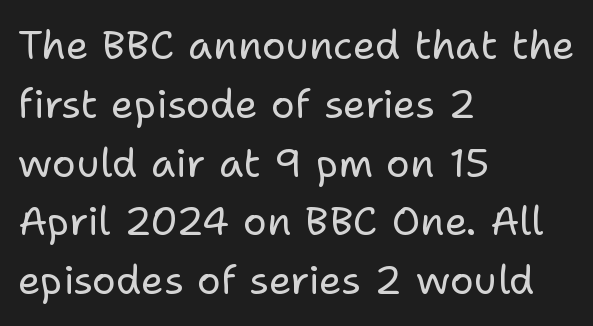
The image shows 40 px regular-weight sans-serif type, upright; set left-aligned, normal line spacing (1.47x), normal letter spacing, not underlined; low stroke contrast and a medium x-height.
